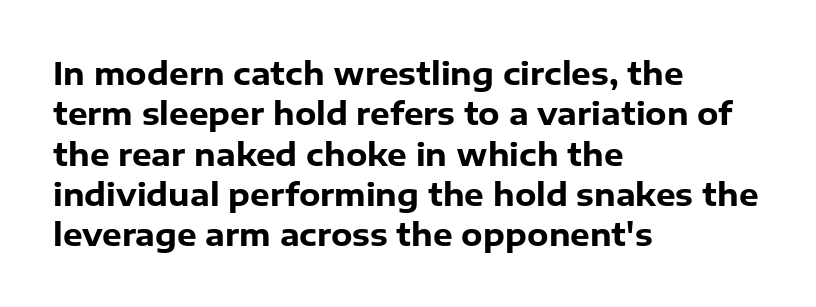
Q: Is the text bold? A: Yes.
Q: Is the text italic (slanted)? A: No, it is upright.
Q: Is the typeface a serif or a sans-serif typeface? A: Sans-serif.
Q: Is the text underlined? A: No.
Q: How is the paragraph aligned? A: Left-aligned.
Q: Is the spacing between letters normal or unusually wide? A: Normal.
Q: Is the spacing between lines tight, normal or loose? A: Normal.
Q: Width (condensed, normal, or wide)? A: Normal.
Q: Stroke contrast? A: Low.
Q: x-height? A: Medium.
Q: Monospaced? A: No.
